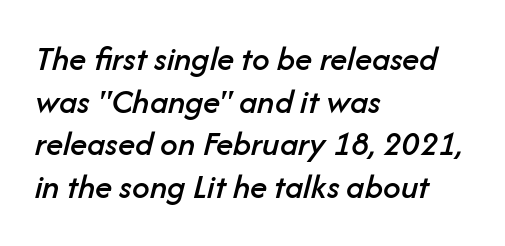
{"italic": "yes", "lean": "right", "slant_degrees": 14, "width": "normal", "stroke_contrast": "low", "x_height": "medium", "monospaced": "no", "underline": "no", "align": "left", "line_spacing_ratio": 1.22, "letter_spacing": "normal", "letter_spacing_em": 0.0, "glyph_px": 35}
